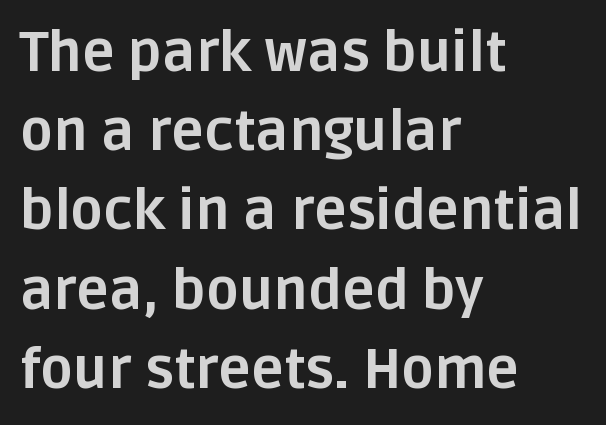
The image shows 55 px bold sans-serif type, upright; set left-aligned, normal line spacing (1.44x), normal letter spacing, not underlined; low stroke contrast and a large x-height.
